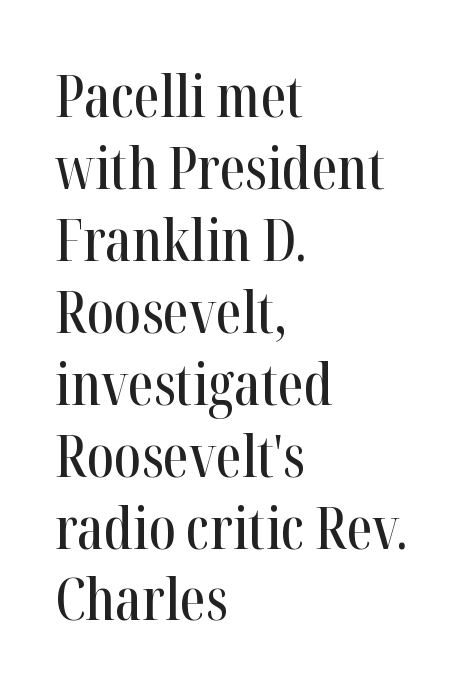
The image shows 58 px condensed serif type, upright; set left-aligned, line spacing 1.24x, normal letter spacing, not underlined; high stroke contrast and a medium x-height.
